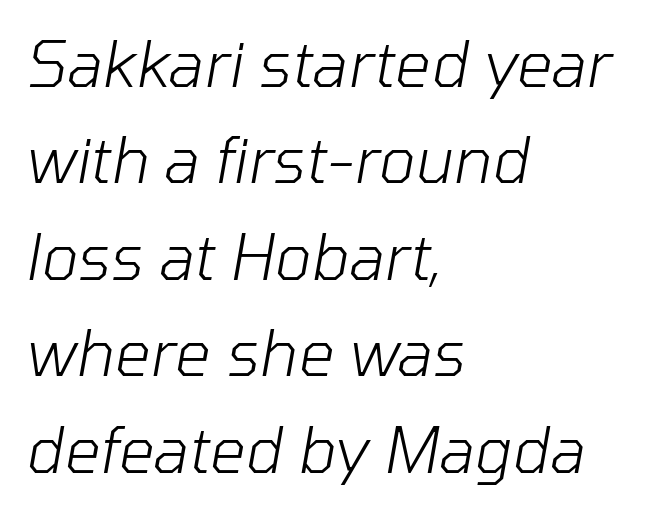
Q: Is the text bold? A: No.
Q: Is the text italic (slanted)? A: Yes, it leans right by about 10 degrees.
Q: Is the text underlined? A: No.
Q: How is the paragraph aligned? A: Left-aligned.
Q: Is the spacing between letters normal or unusually wide? A: Normal.
Q: Is the spacing between lines tight, normal or loose? A: Normal.
Q: Width (condensed, normal, or wide)? A: Normal.
Q: Stroke contrast? A: Low.
Q: x-height? A: Medium.
Q: Monospaced? A: No.
